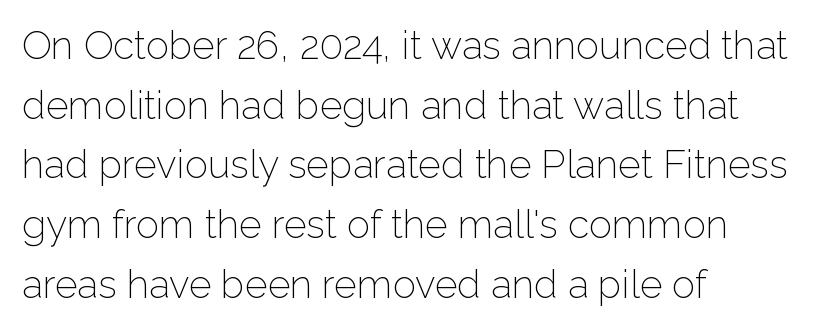
A normal amount of white space separates one row of letters from the next. Vertical strokes here are truly vertical. Plain, unruled lines of type. Check where the strokes stop: nothing finishes them off — pure sans.
